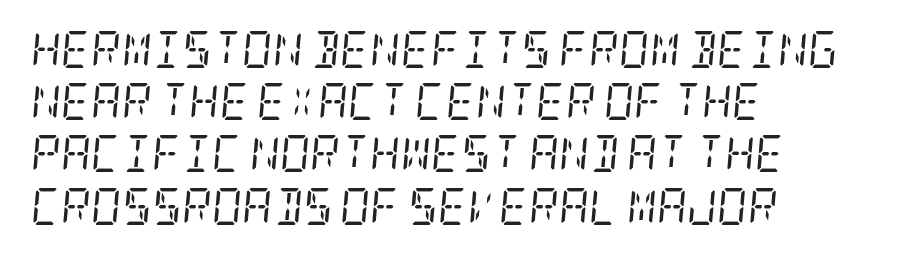
The rendering shows small feet on the letterforms — a serif design. The letters sit at their default tracking, neither squeezed nor spread. Teacher's note: observe the even left margin — that is flush-left alignment. Nobody drew a line under any word here. Does the leading feel generous? No, just average.
